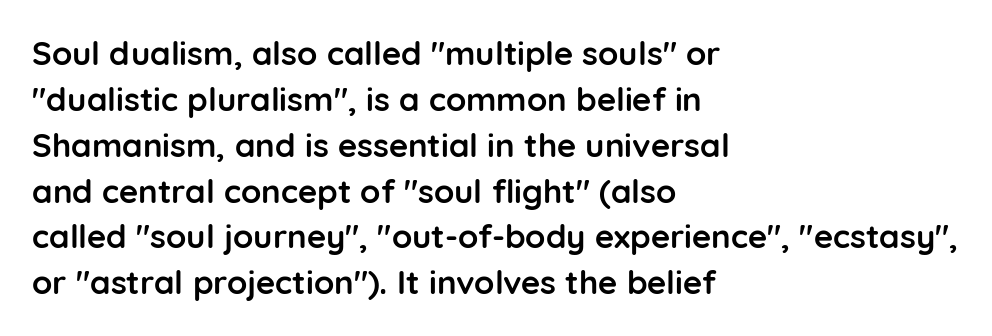
Q: Is the text bold? A: Yes.
Q: Is the text italic (slanted)? A: No, it is upright.
Q: Is the typeface a serif or a sans-serif typeface? A: Sans-serif.
Q: Is the text underlined? A: No.
Q: How is the paragraph aligned? A: Left-aligned.
Q: Is the spacing between letters normal or unusually wide? A: Normal.
Q: Is the spacing between lines tight, normal or loose? A: Normal.
Q: Width (condensed, normal, or wide)? A: Normal.
Q: Stroke contrast? A: Low.
Q: x-height? A: Medium.
Q: Monospaced? A: No.
